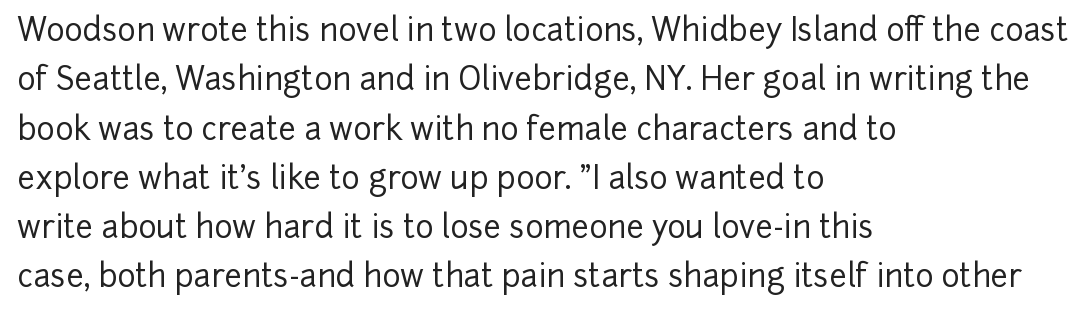
Q: Is the text italic (slanted)? A: No, it is upright.
Q: Is the typeface a serif or a sans-serif typeface? A: Sans-serif.
Q: Is the text underlined? A: No.
Q: How is the paragraph aligned? A: Left-aligned.
Q: Is the spacing between letters normal or unusually wide? A: Normal.
Q: Is the spacing between lines tight, normal or loose? A: Normal.
Q: Width (condensed, normal, or wide)? A: Normal.
Q: Stroke contrast? A: Low.
Q: x-height? A: Medium.
Q: Monospaced? A: No.
